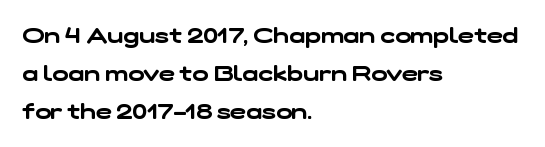
Is the letter spacing exaggerated? No — it looks like the ordinary default. This rendering features lettering with no underline. Line beginnings align vertically; line endings do not.
